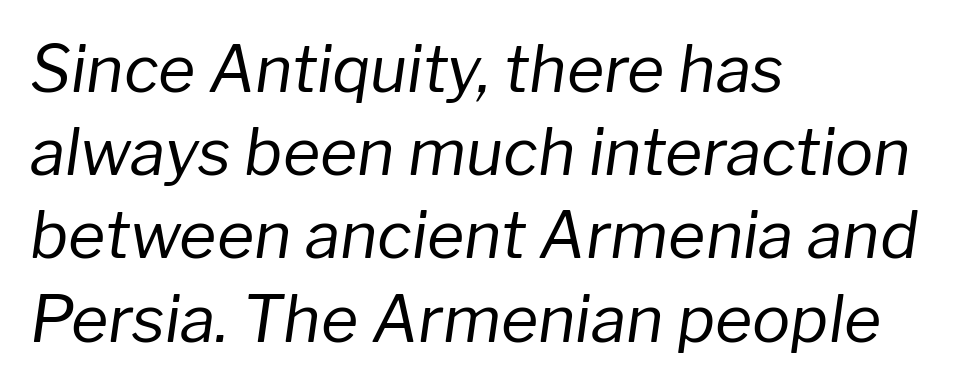
Tracking here is standard; glyphs follow each other at the usual distance. The strip under each line holds only bare page. The rendering uses natural spacing where letterforms have individual widths. On a weight scale, this lands at 450 or below.
